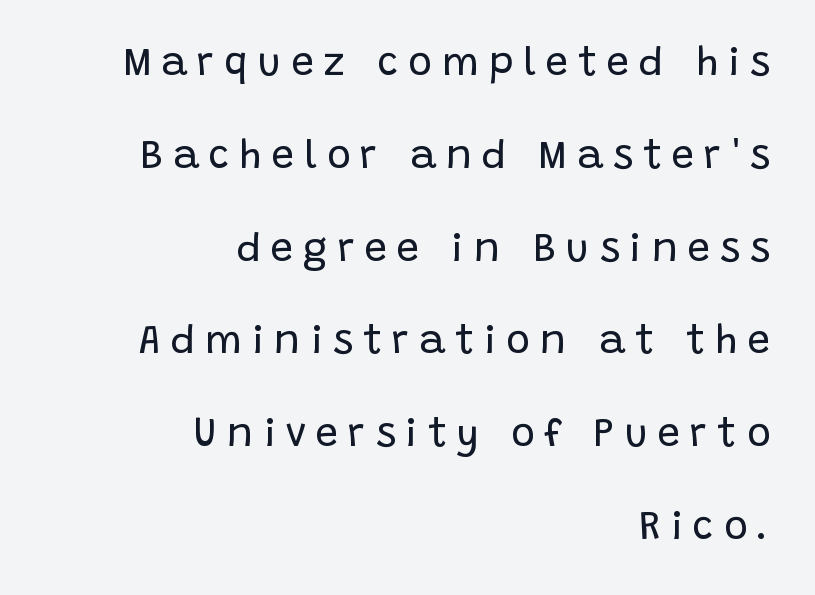
In CSS terms this would be text-align: right. A typesetter would call this leading open, well beyond the default. You could not count columns in this text — the font is proportionally spaced. Stem width sits at or under what a default text font uses. Serif or sans? Sans — the stroke terminals are bare. The glyphs are unaccompanied by any horizontal stroke below them.
